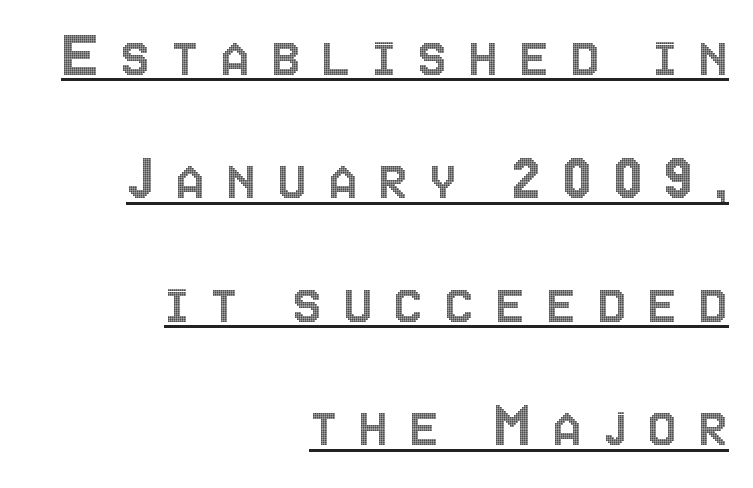
The image shows 66 px condensed type, upright; set right-aligned, line spacing 1.87x, unusually wide letter spacing (+0.32 em), underlined; a large x-height.
